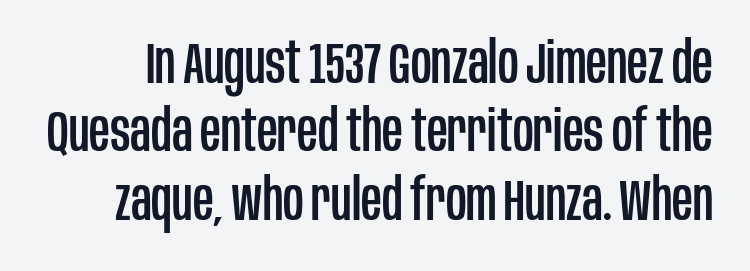
Q: Is the text italic (slanted)? A: No, it is upright.
Q: Is the typeface a serif or a sans-serif typeface? A: Sans-serif.
Q: Is the text underlined? A: No.
Q: Is the spacing between letters normal or unusually wide? A: Normal.
Q: Width (condensed, normal, or wide)? A: Condensed.
Q: Stroke contrast? A: Low.
Q: x-height? A: Large.
Q: Monospaced? A: No.
